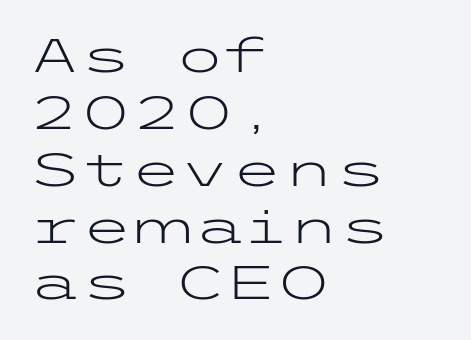
Does extra space separate the letters? No, they use regular spacing. Teacher's note: observe the even left margin — that is flush-left alignment. Tall strokes in this sample are plumb rather than angled. Look at the bottom of the vertical strokes: they stop flat, with no serifs. Lines of text with bare space underneath. Compared with a typical body face, this is equally light or lighter still.
